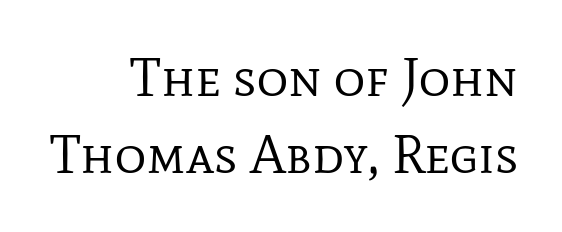
Are there feet on the stems? There are — it's a serif. A bare baseline throughout the passage. The passage shown is typed in a proportional face where columns would drift. Ordinary non-slanted type is in use. The block of text has a typical density, with ordinary space between rows. Horizontally, the lines are justified to the trailing edge only.
